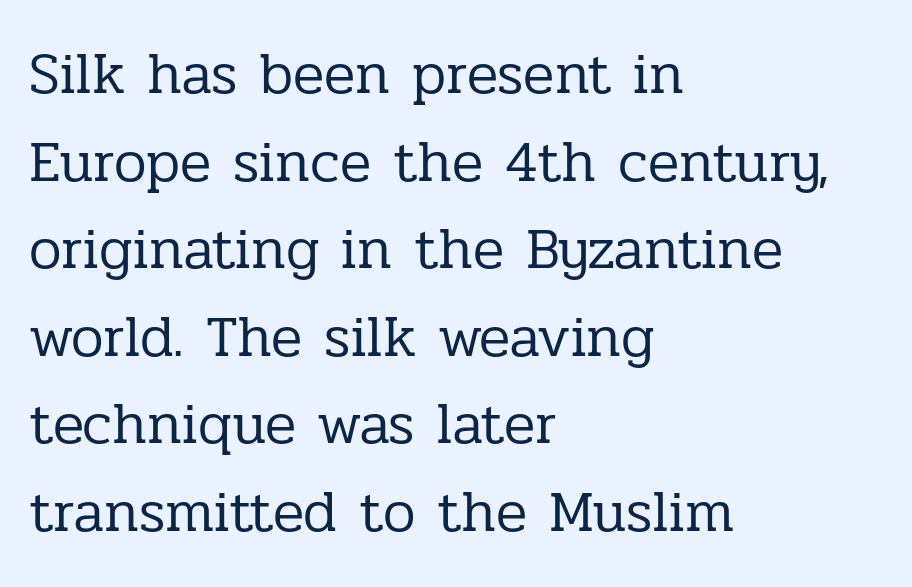
Spacing verdict: proportional, widths tailored to each character. Line spacing here is normal. Observe the serifs anchoring each vertical stroke in this sample. In terms of posture, this sample is upright. The rendering keeps characters at their native spacing.
